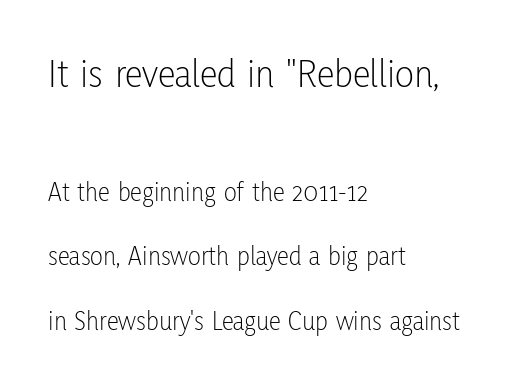
The image shows 40 px light, condensed sans-serif type, upright; set left-aligned, loose line spacing (2.38x), normal letter spacing, not underlined; the first (top) block is 1.48x larger; low stroke contrast and a medium x-height.
